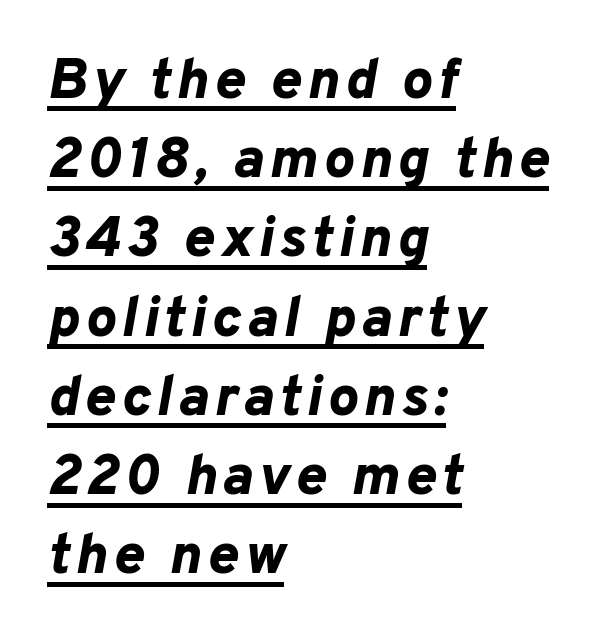
{"italic": "yes", "lean": "right", "slant_degrees": 10, "bold": "yes", "weight": "bold", "width": "normal", "stroke_contrast": "low", "x_height": "medium", "monospaced": "no", "underline": "yes", "align": "left", "line_spacing": "normal", "line_spacing_ratio": 1.39, "glyph_px": 57}
